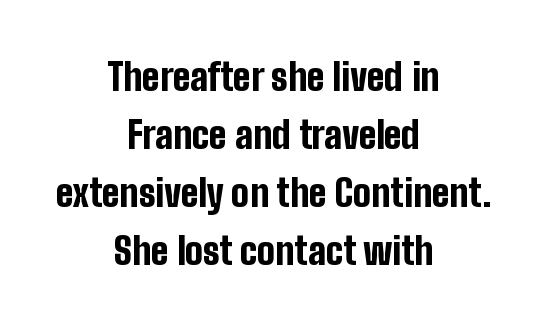
Proportional: the letters do not fall into vertical columns. Nothing unusual about the tracking: characters are spaced as the font intends. Ascenders rise straight up at ninety degrees. Words float on clear page, feet unadorned. A student would call this center alignment; a typographer would say set centered.
